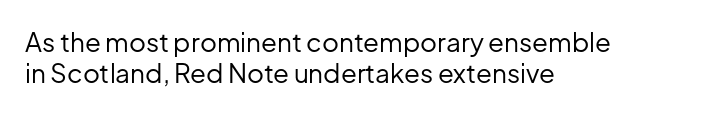
The image shows 26 px text type, upright; set left-aligned, line spacing 1.21x, normal letter spacing, not underlined.
